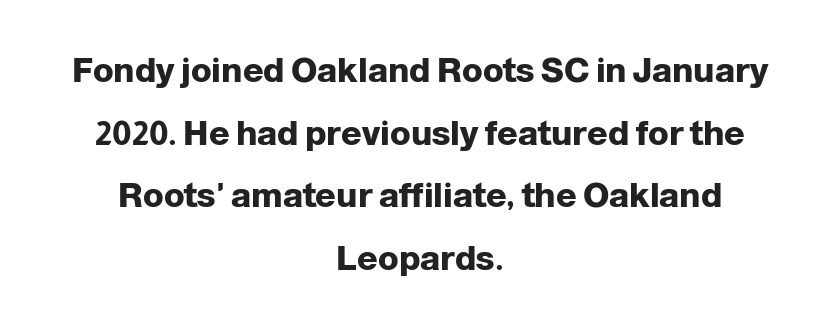
{"serif": "no", "italic": "no", "bold": "yes", "weight": "heavy", "width": "normal", "stroke_contrast": "low", "x_height": "medium", "monospaced": "no", "underline": "no", "align": "center", "line_spacing_ratio": 1.84, "letter_spacing": "normal", "letter_spacing_em": 0.0, "glyph_px": 34}
